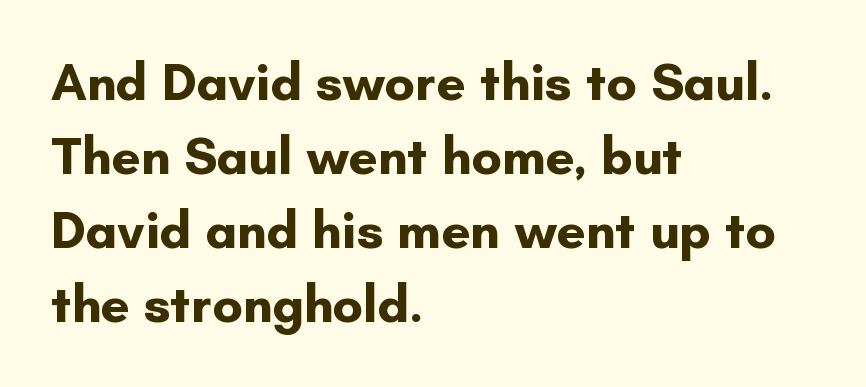
This sample uses an upright cut, with every glyph sitting square on the baseline. There is no visible air inserted between adjacent glyphs. The font family rendered here belongs to the sans-serif group. Descender tails drop into unmarked territory.
